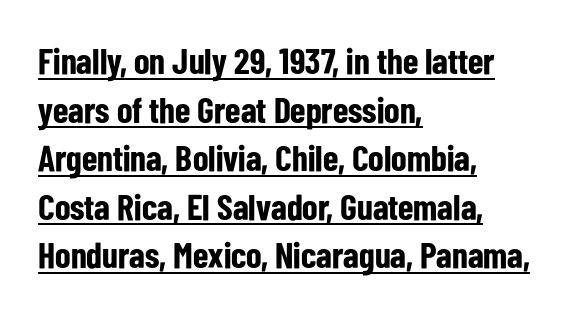
The image shows 36 px bold, condensed sans-serif type, upright; set left-aligned, normal line spacing (1.35x), normal letter spacing, underlined; low stroke contrast and a medium x-height.
